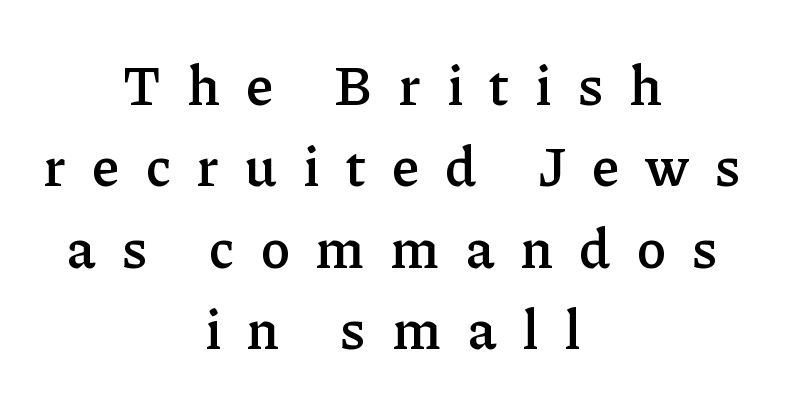
{"serif": "yes", "italic": "no", "bold": "semi", "weight": "semibold", "width": "normal", "stroke_contrast": "low", "x_height": "medium", "monospaced": "no", "underline": "no", "align": "center", "line_spacing": "normal", "line_spacing_ratio": 1.48, "letter_spacing": "wide", "letter_spacing_em": 0.48, "glyph_px": 55}
